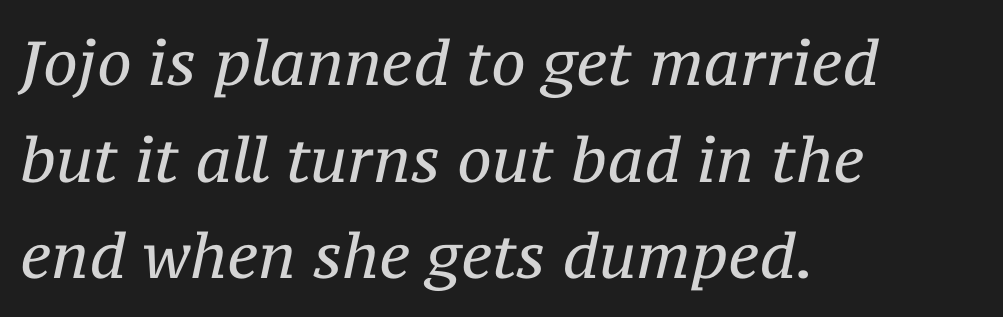
The image shows 62 px regular-weight serif type, italic (leaning right); set left-aligned, normal line spacing (1.56x), normal letter spacing, not underlined; medium stroke contrast and a medium x-height.
